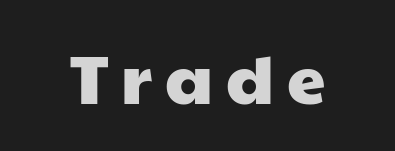
{"serif": "no", "width": "wide", "stroke_contrast": "low", "x_height": "medium", "monospaced": "no", "underline": "no", "glyph_px": 69}
